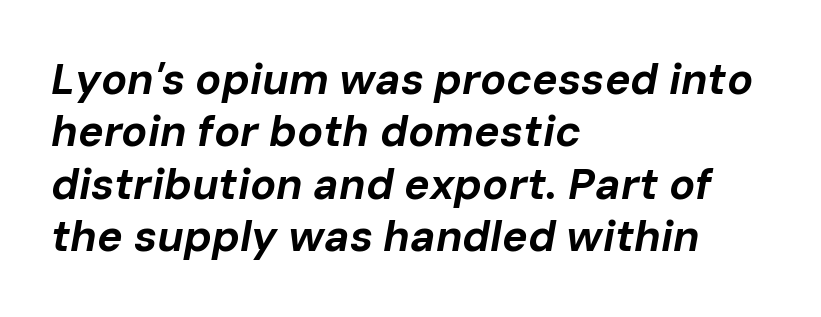
The image shows 43 px bold type, italic (leaning right); set left-aligned, line spacing 1.22x, normal letter spacing, not underlined; low stroke contrast and a medium x-height.
